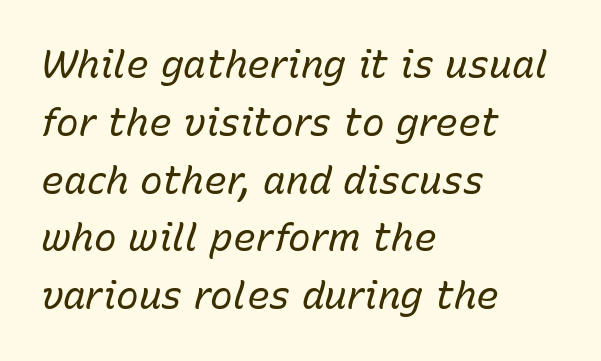
The font sits on the lighter half of the weight spectrum, regular included. The passage shown is not underscored anywhere. Designer's note — italics engaged. Leftover space on each line is placed entirely after the last word. Notice how descenders clear the ascenders below comfortably — that's standard leading. Think of a printed novel: that variable character pitch is what you see here.
